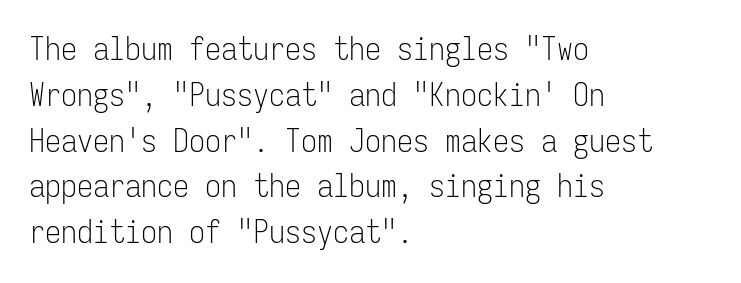
{"serif": "no", "italic": "no", "bold": "no", "weight": "light", "width": "condensed", "stroke_contrast": "low", "x_height": "medium", "monospaced": "yes", "underline": "no", "align": "left", "line_spacing": "normal", "line_spacing_ratio": 1.43, "letter_spacing": "normal", "letter_spacing_em": 0.0, "glyph_px": 32}
